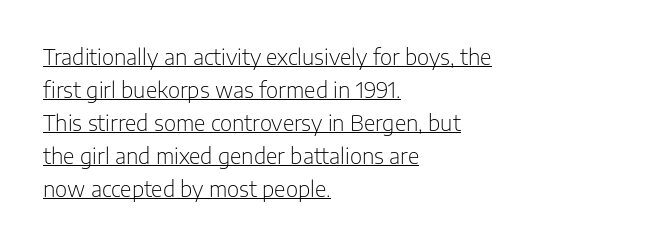
{"italic": "no", "bold": "no", "underline": "yes", "align": "left", "line_spacing": "normal", "line_spacing_ratio": 1.57, "letter_spacing": "normal", "letter_spacing_em": 0.0, "glyph_px": 21}
